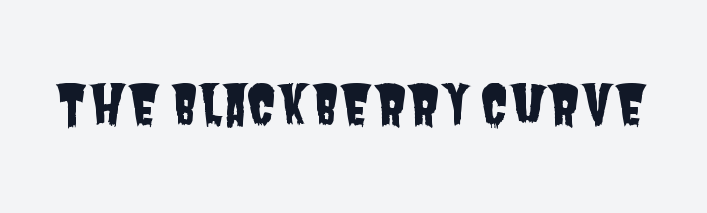
The image shows 54 px condensed sans-serif type; set normal letter spacing, not underlined; low stroke contrast and a large x-height.
